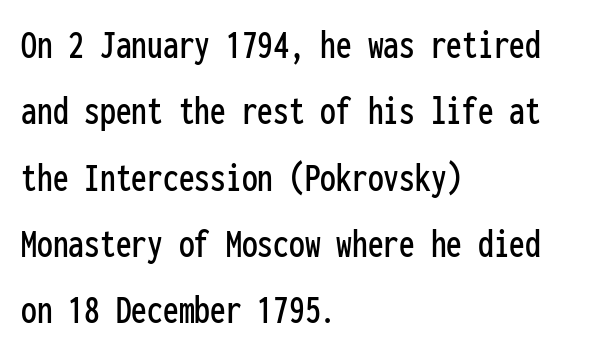
The image shows 42 px condensed sans-serif type, upright, monospaced; set left-aligned, normal line spacing (1.58x), normal letter spacing, not underlined; low stroke contrast and a medium x-height.
